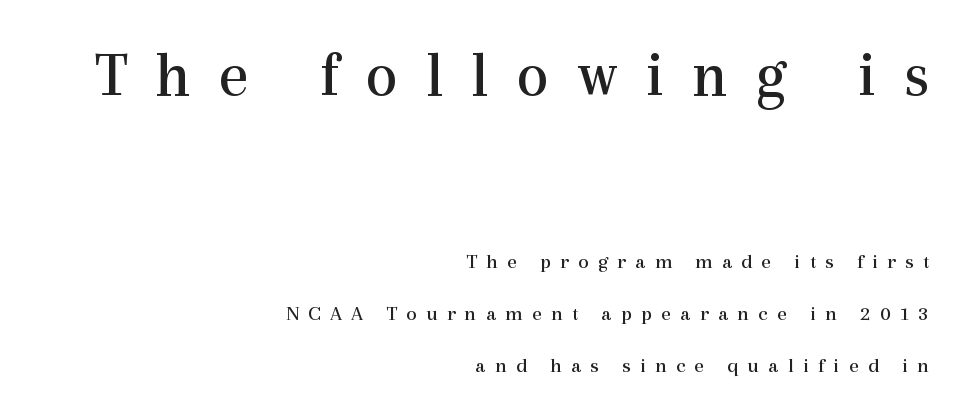
The image shows 64 px regular-weight serif type, upright; set right-aligned, loose line spacing (2.48x), unusually wide letter spacing (+0.44 em), not underlined; the first (top) block is 3.05x larger; a medium x-height.
